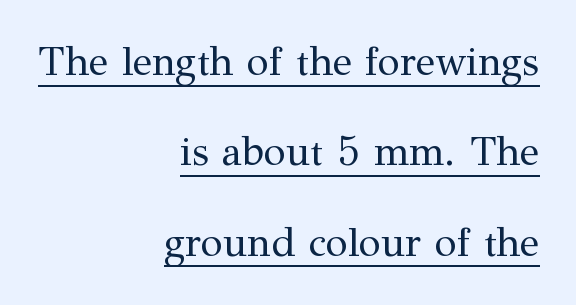
{"serif": "yes", "italic": "no", "bold": "no", "weight": "regular", "width": "normal", "stroke_contrast": "medium", "x_height": "medium", "monospaced": "no", "underline": "yes", "align": "right", "line_spacing": "loose", "line_spacing_ratio": 2.26, "letter_spacing": "normal", "letter_spacing_em": 0.0, "glyph_px": 40}
